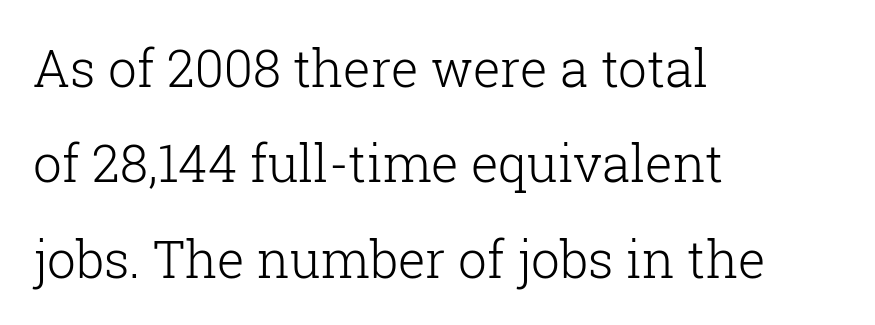
The image shows 51 px light serif type, upright; set left-aligned, line spacing 1.87x, normal letter spacing, not underlined; low stroke contrast and a medium x-height.
